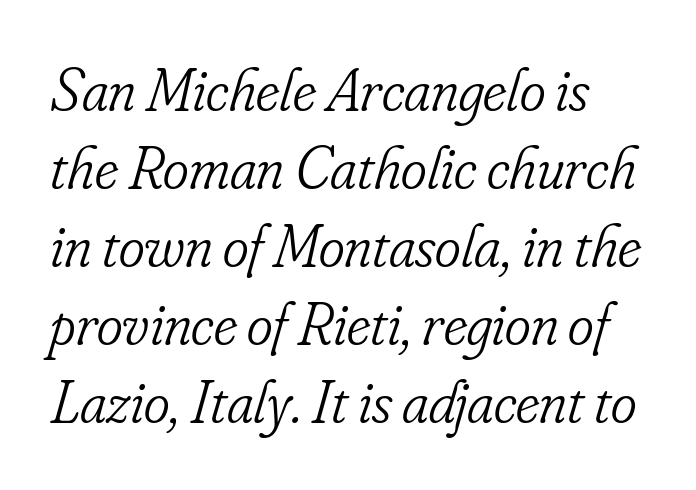
The image shows 62 px light, condensed serif type, italic (leaning right); set normal line spacing (1.26x), normal letter spacing, not underlined; low stroke contrast and a small x-height.
